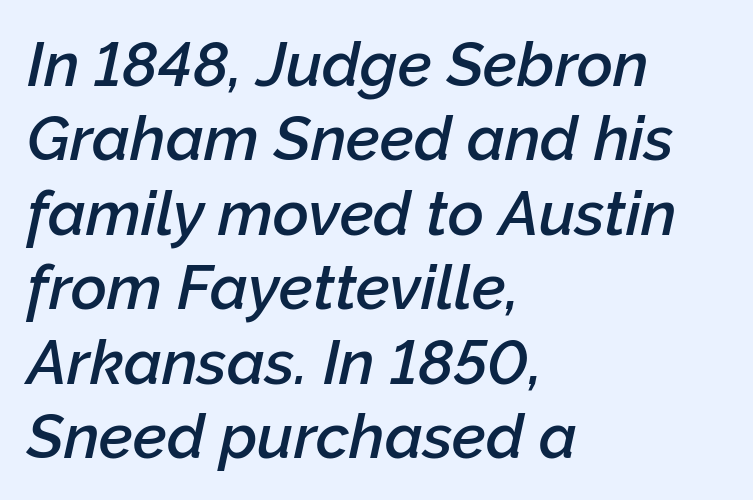
The glyphs are unaccompanied by any horizontal stroke below them. The typesetter chose a ragged-right arrangement here. Slanted lettering throughout. Short note: letters normally spaced.
